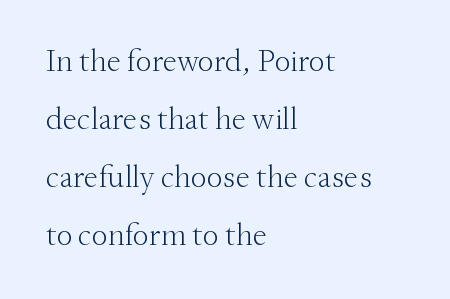
{"serif": "yes", "italic": "no", "bold": "no", "weight": "light", "width": "normal", "stroke_contrast": "medium", "x_height": "small", "monospaced": "no", "underline": "no", "align": "left", "line_spacing_ratio": 1.81, "letter_spacing": "normal", "letter_spacing_em": 0.0, "glyph_px": 32}
